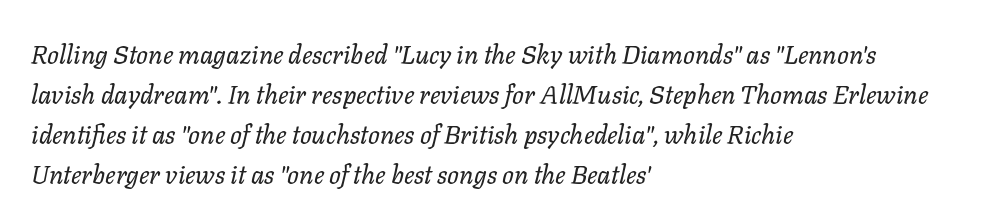
{"italic": "yes", "lean": "right", "slant_degrees": 11, "bold": "no", "underline": "no", "align": "left", "line_spacing": "normal", "line_spacing_ratio": 1.54, "letter_spacing": "normal", "letter_spacing_em": 0.0, "glyph_px": 26}
